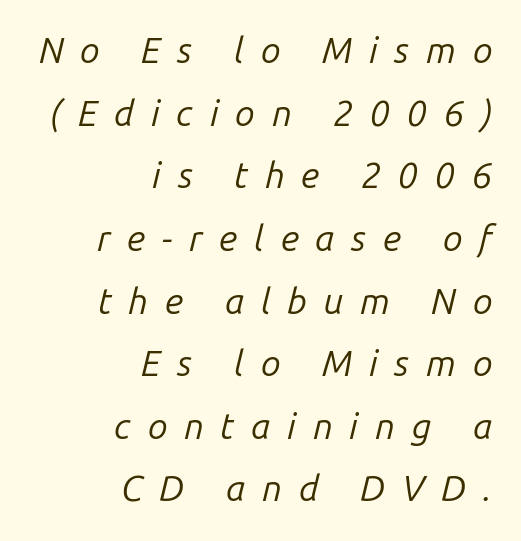
Q: Is the text bold? A: No.
Q: Is the text italic (slanted)? A: Yes, it leans right by about 14 degrees.
Q: Is the text underlined? A: No.
Q: How is the paragraph aligned? A: Right-aligned.
Q: Is the spacing between letters normal or unusually wide? A: Unusually wide.
Q: Width (condensed, normal, or wide)? A: Normal.
Q: Stroke contrast? A: Low.
Q: x-height? A: Medium.
Q: Monospaced? A: No.
